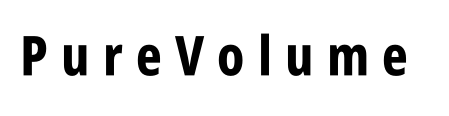
{"serif": "no", "italic": "no", "bold": "yes", "weight": "bold", "width": "condensed", "stroke_contrast": "low", "x_height": "large", "monospaced": "no", "underline": "no", "letter_spacing": "wide", "letter_spacing_em": 0.24, "glyph_px": 55}
